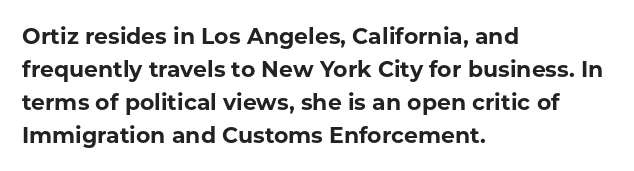
You'd pick this weight for a headline — it's a proper bold. The lettering holds an erect, upright posture throughout. Glance below the letters and you will spot only blank space. Layout note: lines flush left. Characters follow at the spacing the type designer built in. These lines sit exactly where default settings would place them.
